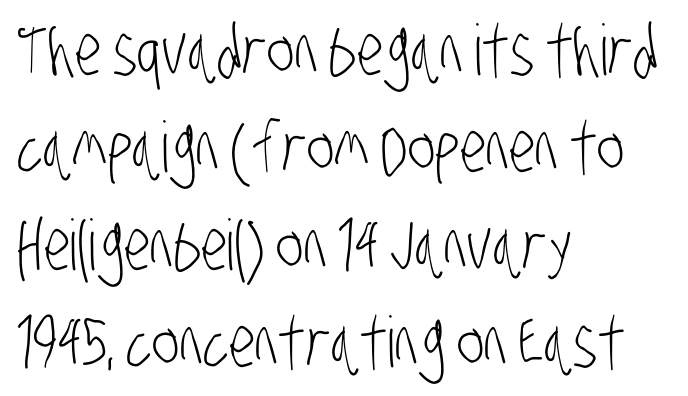
Rule under the text: the space is simply empty. Look at the bottom of the vertical strokes: they stop flat, with no serifs. Leading matches the norm, producing a regular column. Caption: multi-line text, flush left, ragged right.
